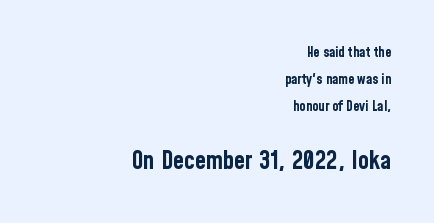
The image shows 25 px bold type, upright; set right-aligned, loose line spacing (1.92x), normal letter spacing, not underlined; the second (bottom) block is 1.79x larger.
